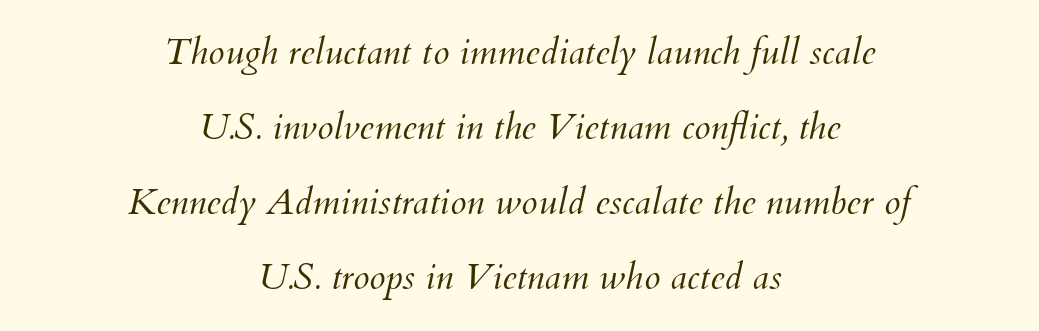
Q: Is the text bold? A: No.
Q: Is the text italic (slanted)? A: Yes, it leans right by about 12 degrees.
Q: Is the text underlined? A: No.
Q: How is the paragraph aligned? A: Centered.
Q: Is the spacing between letters normal or unusually wide? A: Normal.
Q: Is the spacing between lines tight, normal or loose? A: Loose.
Q: Width (condensed, normal, or wide)? A: Normal.
Q: Stroke contrast? A: Medium.
Q: x-height? A: Small.
Q: Monospaced? A: No.
